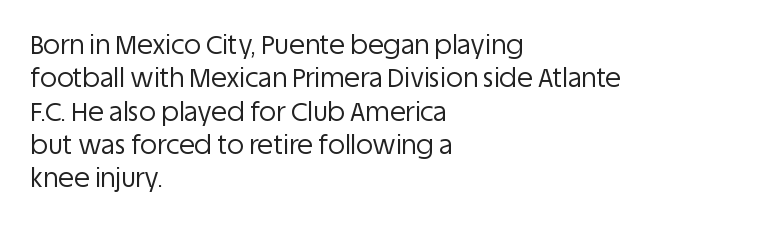
The image shows 26 px text type, upright; set left-aligned, normal line spacing (1.28x), normal letter spacing, not underlined.
